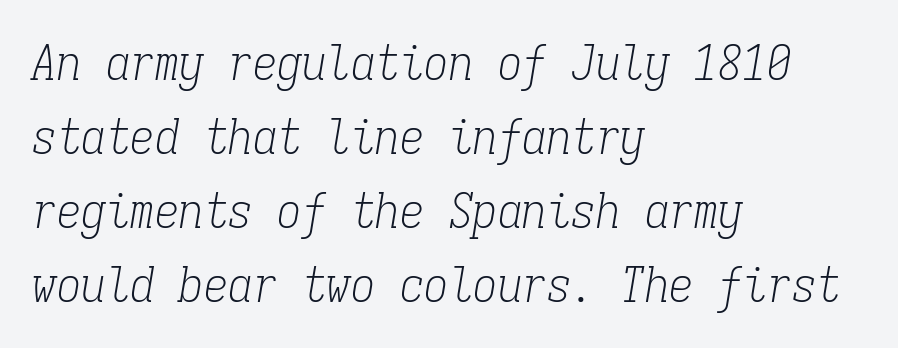
{"serif": "yes", "italic": "yes", "lean": "right", "slant_degrees": 9, "bold": "no", "weight": "light", "width": "condensed", "stroke_contrast": "low", "x_height": "medium", "monospaced": "yes", "underline": "no", "align": "left", "line_spacing": "normal", "line_spacing_ratio": 1.51, "letter_spacing": "normal", "letter_spacing_em": 0.0, "glyph_px": 49}
